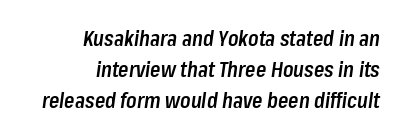
The image shows 21 px text type, italic (leaning right); set right-aligned, normal line spacing (1.47x), normal letter spacing, not underlined.
